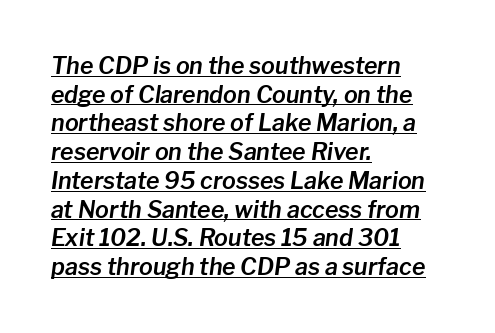
{"italic": "yes", "lean": "right", "slant_degrees": 8, "underline": "yes", "align": "left", "line_spacing": "normal", "line_spacing_ratio": 1.25, "letter_spacing": "normal", "letter_spacing_em": 0.0, "glyph_px": 23}
